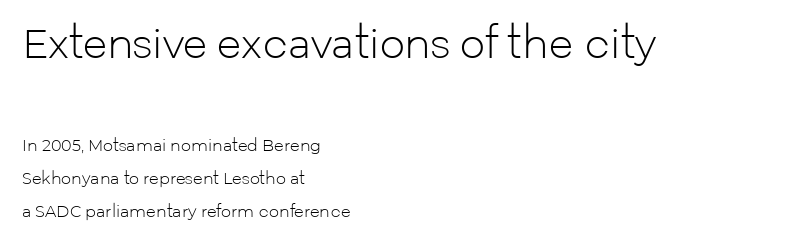
Q: Is the text bold? A: No.
Q: Is the text italic (slanted)? A: No, it is upright.
Q: Is the typeface a serif or a sans-serif typeface? A: Sans-serif.
Q: Is the text underlined? A: No.
Q: How is the paragraph aligned? A: Left-aligned.
Q: Is the spacing between letters normal or unusually wide? A: Normal.
Q: Is the spacing between lines tight, normal or loose? A: Loose.
Q: Which block of text is set in a larger size, the first (top) or the second (bottom)? A: The first (top) one.
Q: Width (condensed, normal, or wide)? A: Normal.
Q: Stroke contrast? A: Low.
Q: x-height? A: Medium.
Q: Monospaced? A: No.
